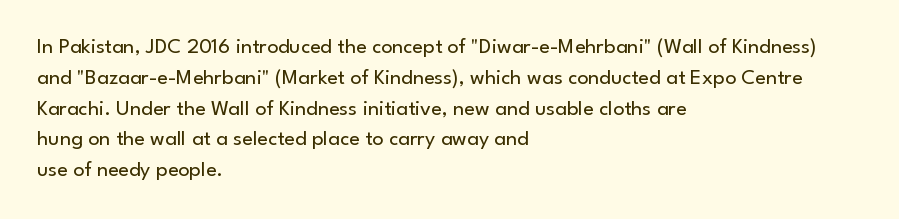
Summary of vertical rhythm: regular, with standard interline spacing. Short note: letters normally spaced. The font's upright variant was chosen for this text. Casual observation: everything's shoved over to the left.
